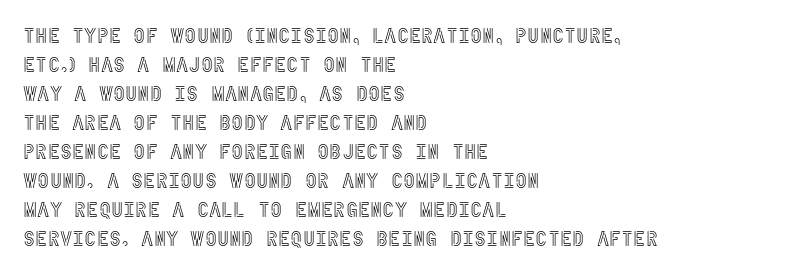
Q: Is the text italic (slanted)? A: No, it is upright.
Q: Is the text underlined? A: No.
Q: How is the paragraph aligned? A: Left-aligned.
Q: Is the spacing between letters normal or unusually wide? A: Normal.
Q: Is the spacing between lines tight, normal or loose? A: Normal.
